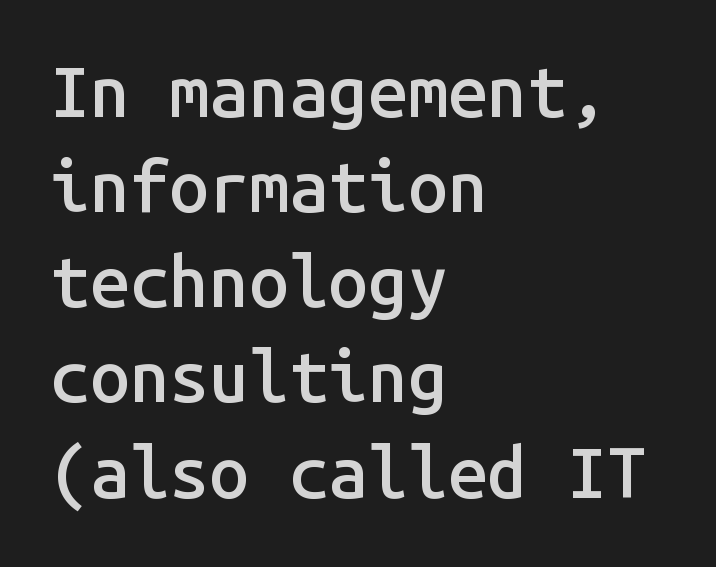
{"serif": "no", "italic": "no", "bold": "semi", "weight": "semibold", "width": "normal", "stroke_contrast": "low", "x_height": "medium", "monospaced": "yes", "underline": "no", "align": "left", "line_spacing": "normal", "line_spacing_ratio": 1.34, "letter_spacing": "normal", "letter_spacing_em": 0.0, "glyph_px": 71}
